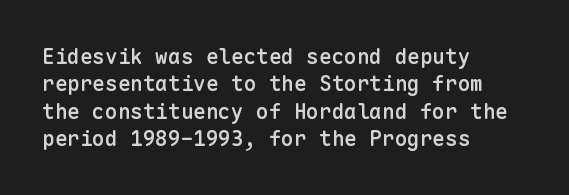
The image shows 21 px text type, upright; set left-aligned, normal line spacing (1.3x), normal letter spacing, not underlined.
